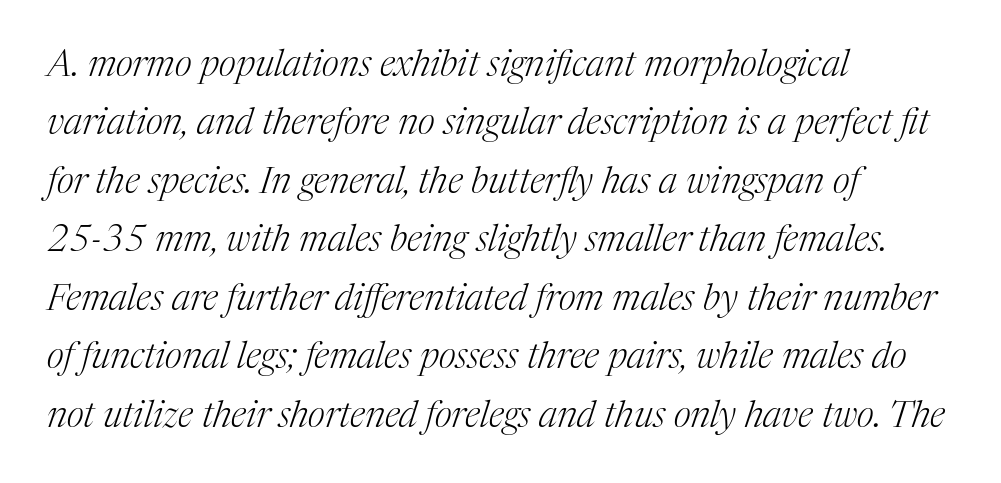
The image shows 37 px light serif type, italic (leaning right); set left-aligned, normal line spacing (1.58x), normal letter spacing, not underlined; medium stroke contrast and a medium x-height.
